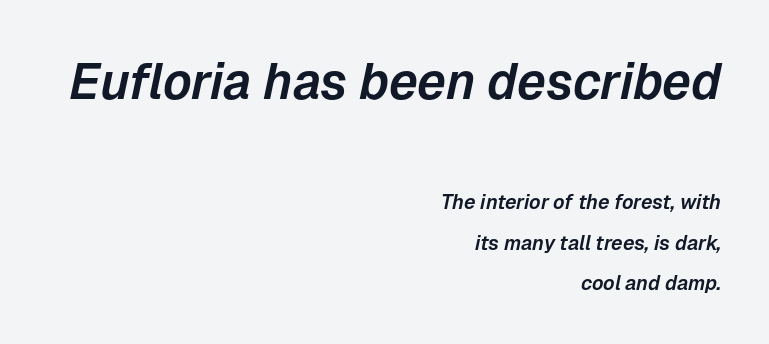
The image shows 50 px text type, italic (leaning right); set right-aligned, loose line spacing (2.01x), normal letter spacing, not underlined; the first (top) block is 2.5x larger; low stroke contrast and a medium x-height.
